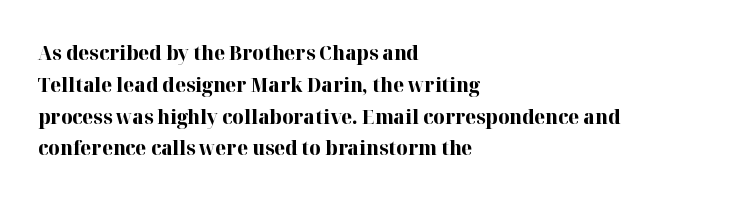
{"italic": "no", "bold": "yes", "underline": "no", "align": "left", "line_spacing": "normal", "line_spacing_ratio": 1.59, "letter_spacing": "normal", "letter_spacing_em": 0.0, "glyph_px": 20}
